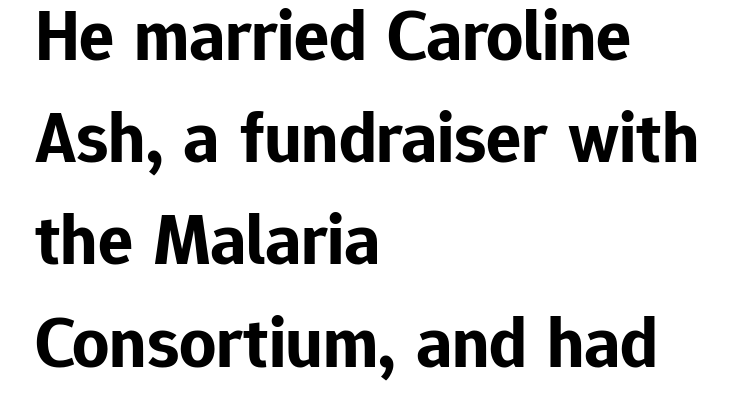
The image shows 73 px bold sans-serif type, upright; set left-aligned, normal line spacing (1.4x), normal letter spacing, not underlined; low stroke contrast and a medium x-height.
